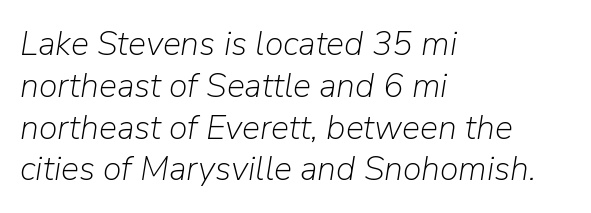
The image shows 34 px light type, italic (leaning right); set left-aligned, line spacing 1.23x, normal letter spacing, not underlined; low stroke contrast and a medium x-height.
